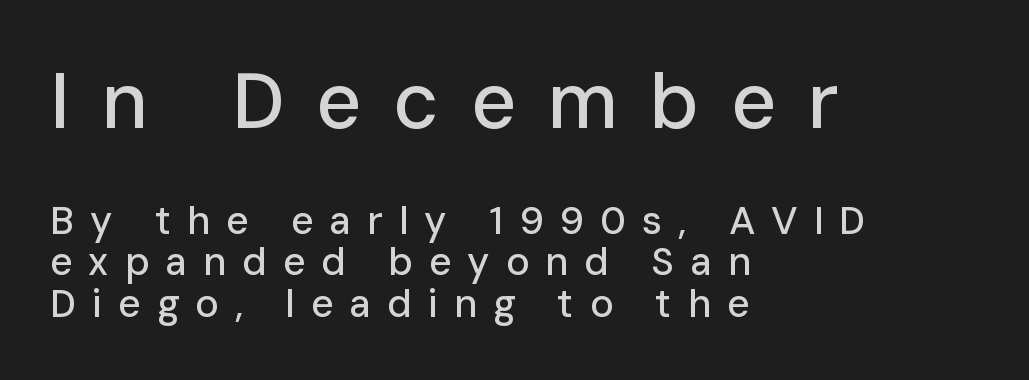
{"serif": "no", "italic": "no", "width": "normal", "stroke_contrast": "low", "x_height": "medium", "monospaced": "no", "underline": "no", "align": "left", "line_spacing": "tight", "line_spacing_ratio": 1.06, "letter_spacing": "wide", "letter_spacing_em": 0.41, "larger_block": "first", "size_ratio": 2.0, "glyph_px": 78}
